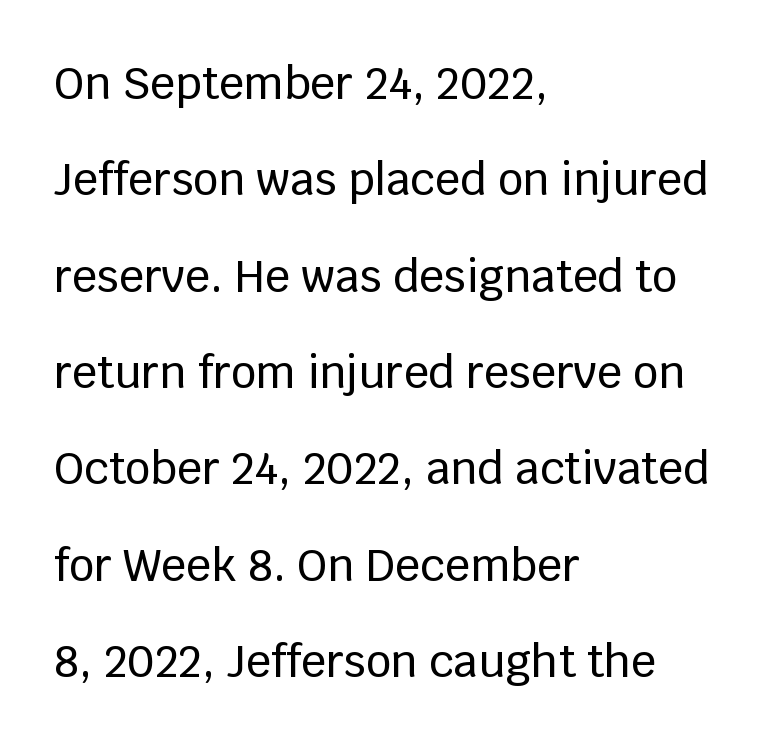
The image shows 44 px sans-serif type, upright; set left-aligned, loose line spacing (2.19x), normal letter spacing, not underlined; low stroke contrast and a large x-height.
